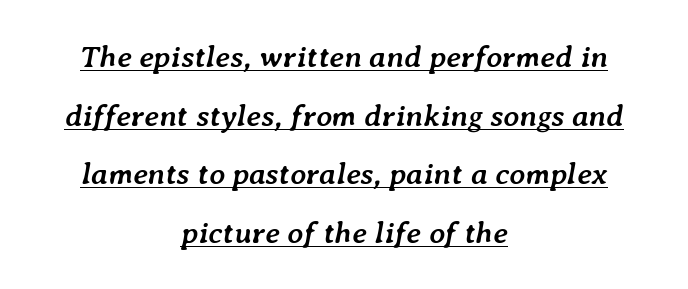
Q: Is the text bold? A: Yes.
Q: Is the text italic (slanted)? A: Yes, it leans right by about 7 degrees.
Q: Is the text underlined? A: Yes.
Q: How is the paragraph aligned? A: Centered.
Q: Is the spacing between letters normal or unusually wide? A: Normal.
Q: Width (condensed, normal, or wide)? A: Normal.
Q: Stroke contrast? A: Low.
Q: x-height? A: Medium.
Q: Monospaced? A: No.
